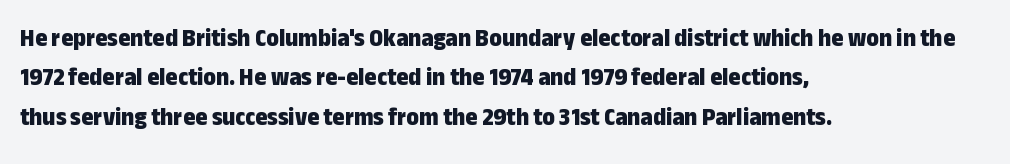
The image shows 26 px bold type, upright; set left-aligned, normal line spacing (1.51x), normal letter spacing, not underlined.
